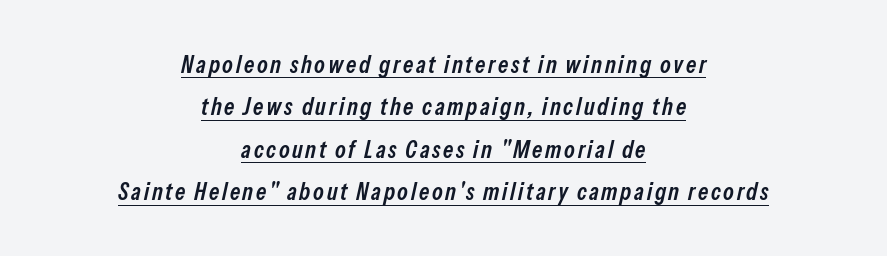
The rendering positions every line midway between the sides. Quick note: italic. Moderately thickened strokes mark this as semibold type. Is there an underline? Yes — a line sits under the letters.
